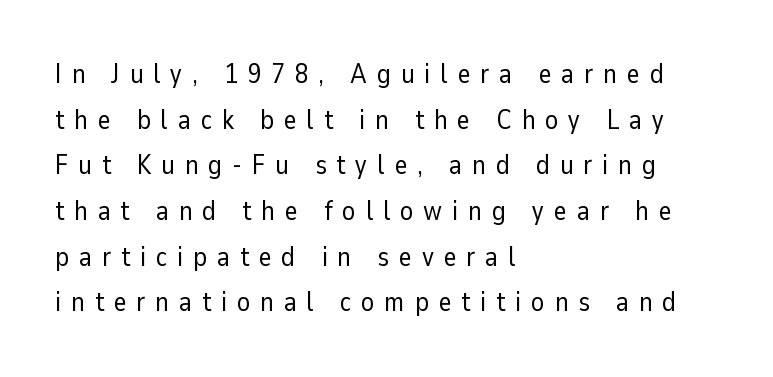
Q: Is the text bold? A: No.
Q: Is the text italic (slanted)? A: No, it is upright.
Q: Is the text underlined? A: No.
Q: How is the paragraph aligned? A: Left-aligned.
Q: Is the spacing between letters normal or unusually wide? A: Unusually wide.
Q: Is the spacing between lines tight, normal or loose? A: Normal.
